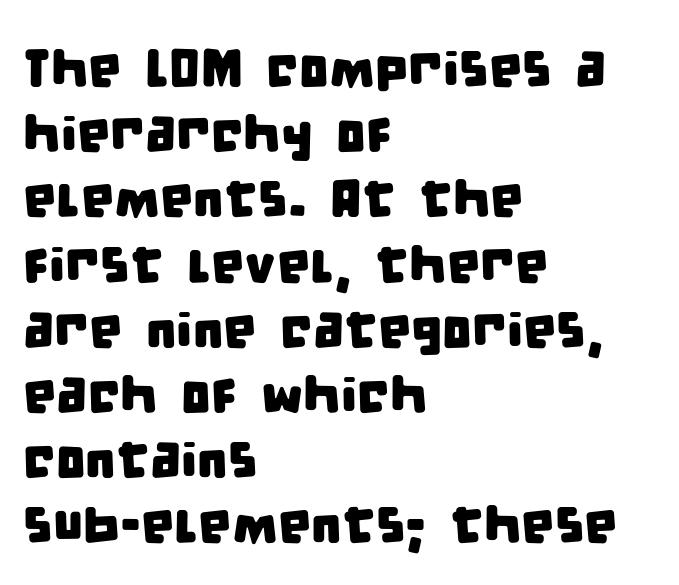
{"serif": "no", "width": "condensed", "stroke_contrast": "low", "x_height": "large", "monospaced": "no", "underline": "no", "align": "left", "line_spacing_ratio": 1.23, "letter_spacing": "normal", "letter_spacing_em": 0.0, "glyph_px": 53}
